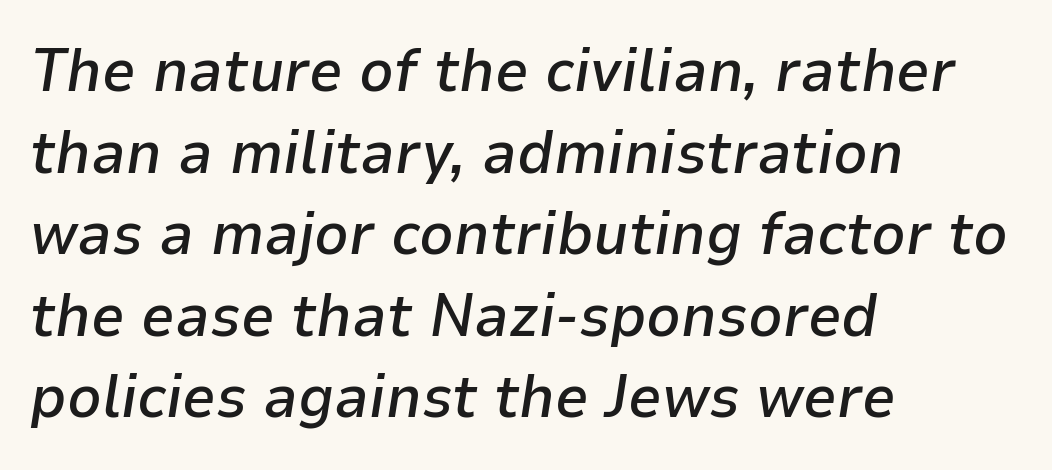
A semibold gives these letters moderate extra thickness, short of bold. All the whitespace from short lines collects on the right. Each letter keeps its own natural width here, so spacing adapts to shape. Glyph-to-glyph distance matches everyday printed text.
